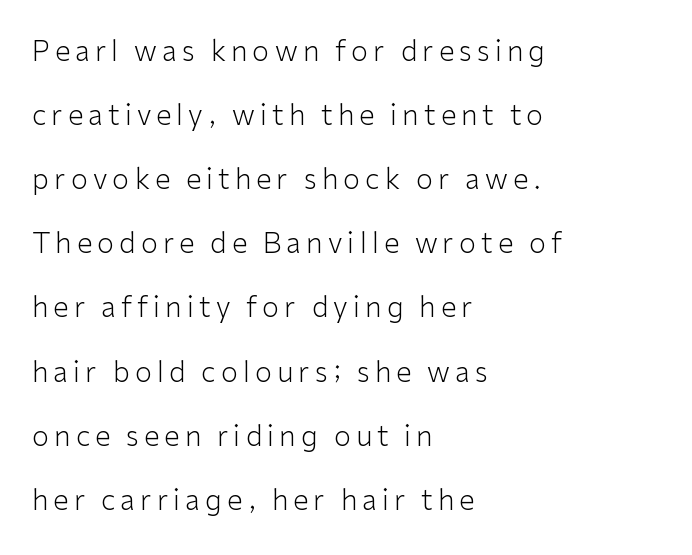
Q: Is the text bold? A: No.
Q: Is the text italic (slanted)? A: No, it is upright.
Q: Is the typeface a serif or a sans-serif typeface? A: Sans-serif.
Q: Is the text underlined? A: No.
Q: How is the paragraph aligned? A: Left-aligned.
Q: Is the spacing between lines tight, normal or loose? A: Loose.
Q: Width (condensed, normal, or wide)? A: Normal.
Q: Stroke contrast? A: Low.
Q: x-height? A: Medium.
Q: Monospaced? A: No.
